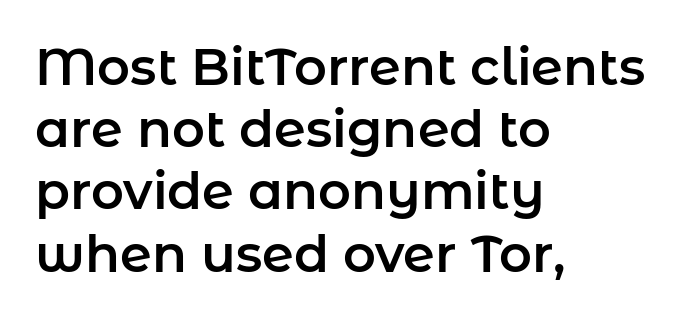
{"serif": "no", "italic": "no", "width": "normal", "stroke_contrast": "low", "x_height": "medium", "monospaced": "no", "underline": "no", "align": "left", "line_spacing_ratio": 1.22, "letter_spacing": "normal", "letter_spacing_em": 0.0, "glyph_px": 51}
